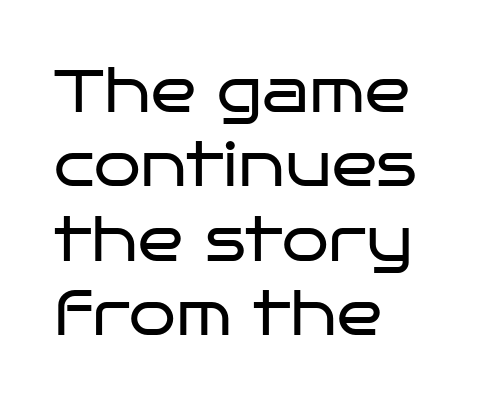
The typeface has the unassuming heft of standard copy or less. The passage shown is typeset with a sans-serif family. Each letter keeps its own natural width here, so spacing adapts to shape. The gap between lines stays unmarked.
